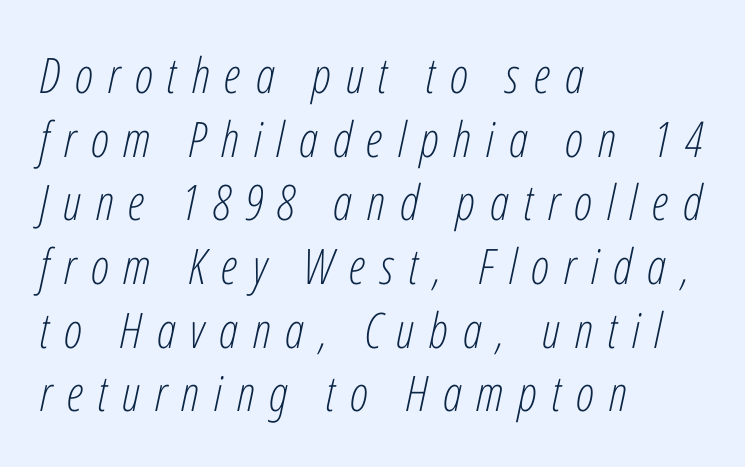
The image shows 49 px light, condensed type, italic (leaning right); set left-aligned, normal line spacing (1.3x), unusually wide letter spacing (+0.3 em), not underlined; low stroke contrast and a medium x-height.
